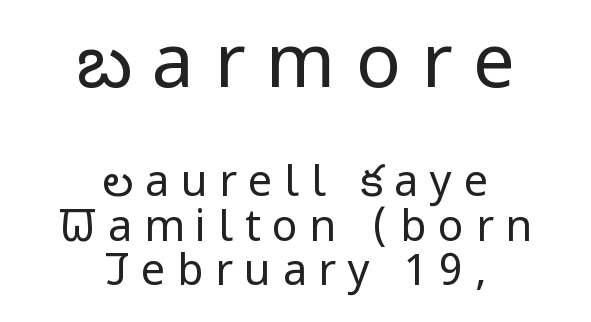
Q: Is the text bold? A: No.
Q: Is the text italic (slanted)? A: No, it is upright.
Q: Is the typeface a serif or a sans-serif typeface? A: Sans-serif.
Q: Is the text underlined? A: No.
Q: How is the paragraph aligned? A: Centered.
Q: Is the spacing between letters normal or unusually wide? A: Unusually wide.
Q: Is the spacing between lines tight, normal or loose? A: Tight.
Q: Which block of text is set in a larger size, the first (top) or the second (bottom)? A: The first (top) one.
Q: Width (condensed, normal, or wide)? A: Condensed.
Q: Stroke contrast? A: Low.
Q: x-height? A: Large.
Q: Monospaced? A: No.
